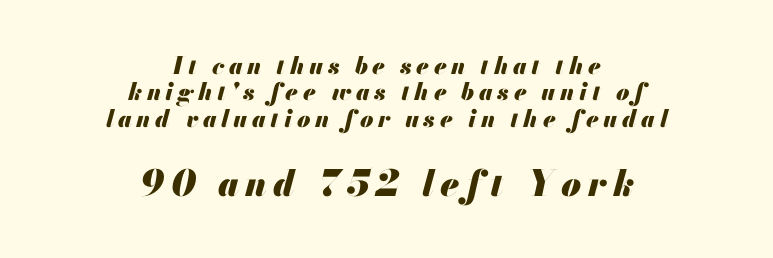
The image shows 36 px heavy type, italic (leaning right); set centered, tight line spacing (1.1x), not underlined; the second (bottom) block is 1.5x larger; medium stroke contrast and a small x-height.
